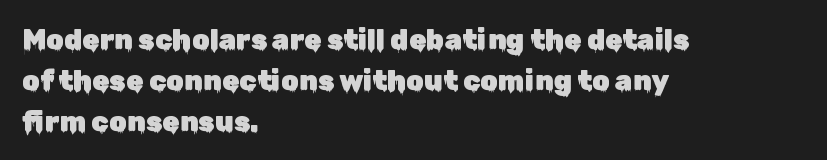
The image shows 28 px sans-serif type, upright; set left-aligned, normal line spacing (1.46x), normal letter spacing, not underlined; low stroke contrast and a medium x-height.
